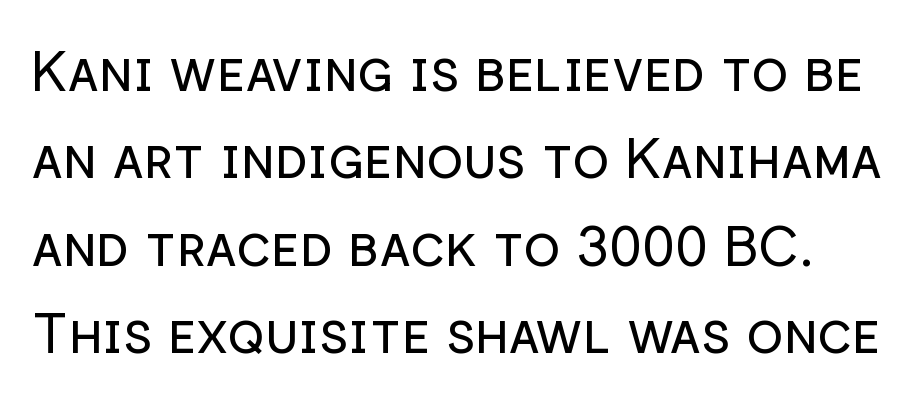
{"serif": "no", "italic": "no", "bold": "no", "weight": "regular", "width": "normal", "stroke_contrast": "low", "x_height": "medium", "monospaced": "no", "underline": "no", "line_spacing": "normal", "line_spacing_ratio": 1.59, "letter_spacing": "normal", "letter_spacing_em": 0.0, "glyph_px": 55}
